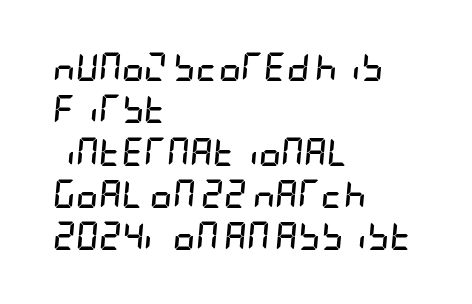
{"italic": "yes", "lean": "right", "slant_degrees": 5, "bold": "yes", "weight": "semibold", "width": "condensed", "stroke_contrast": "low", "x_height": "large", "underline": "no", "align": "left", "line_spacing": "normal", "line_spacing_ratio": 1.51, "letter_spacing": "normal", "letter_spacing_em": 0.0, "glyph_px": 28}
